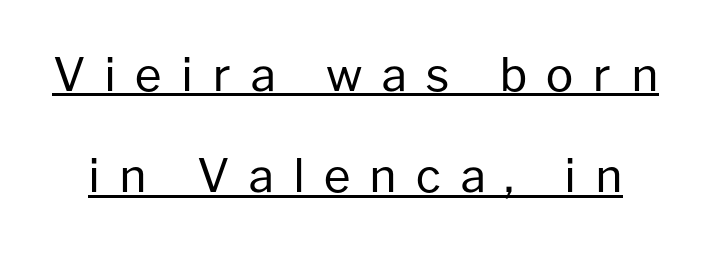
Observe the absence of serifs on each vertical stroke in this sample. Check the space under the baseline: a stroke is drawn there. The horizontal fit of the characters is loose and conspicuously gappy. The font sits on the lighter half of the weight spectrum, regular included.
